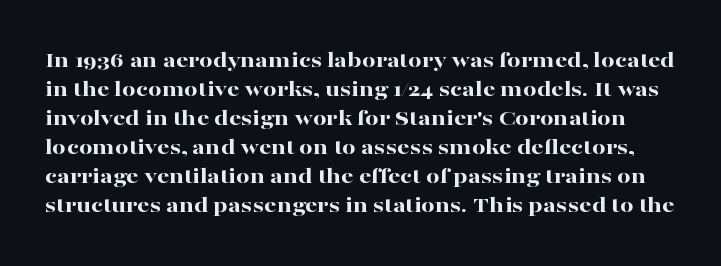
Weight check: bold — yes, fully. Does extra space separate the letters? No, they use regular spacing. The font's upright variant was chosen for this text. Bare-footed words on every line.
